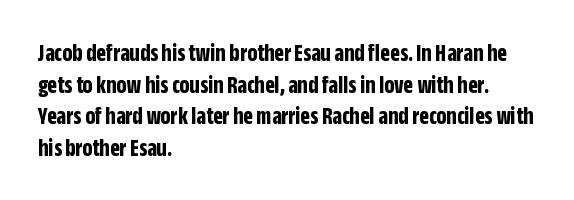
Q: Is the text bold? A: Yes.
Q: Is the text italic (slanted)? A: No, it is upright.
Q: Is the text underlined? A: No.
Q: How is the paragraph aligned? A: Left-aligned.
Q: Is the spacing between letters normal or unusually wide? A: Normal.
Q: Is the spacing between lines tight, normal or loose? A: Normal.
